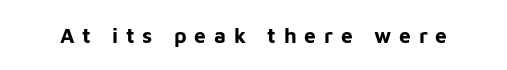
The letterforms stand isolated, each surrounded by extra space. Quick note: not italic, upright. A full-strength bold gives these letters their thick strokes. Each row of text sits above clean, open space.
